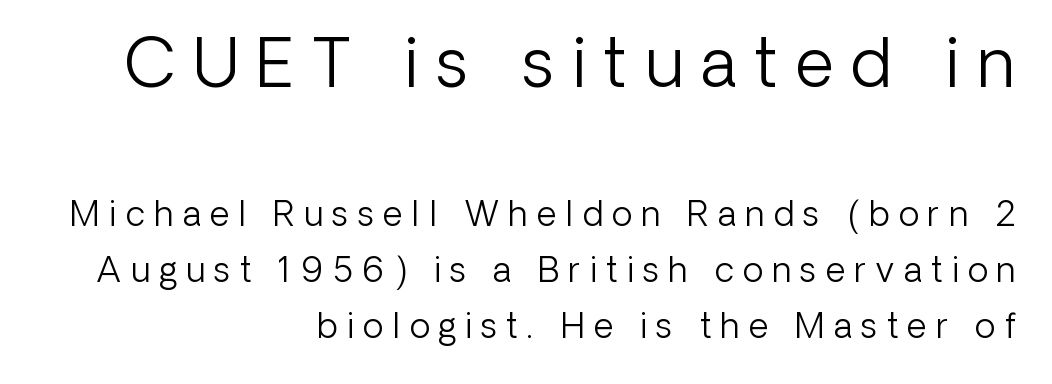
{"serif": "no", "italic": "no", "bold": "no", "weight": "light", "width": "normal", "stroke_contrast": "low", "x_height": "medium", "monospaced": "no", "underline": "no", "align": "right", "line_spacing": "normal", "line_spacing_ratio": 1.65, "letter_spacing": "wide", "letter_spacing_em": 0.27, "larger_block": "first", "size_ratio": 1.97, "glyph_px": 67}
